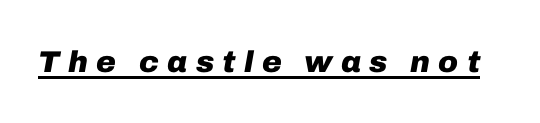
Q: Is the text bold? A: Yes.
Q: Is the text italic (slanted)? A: Yes, it leans right by about 10 degrees.
Q: Is the text underlined? A: Yes.
Q: Is the spacing between letters normal or unusually wide? A: Unusually wide.
Q: Width (condensed, normal, or wide)? A: Normal.
Q: Stroke contrast? A: Low.
Q: x-height? A: Medium.
Q: Monospaced? A: No.
